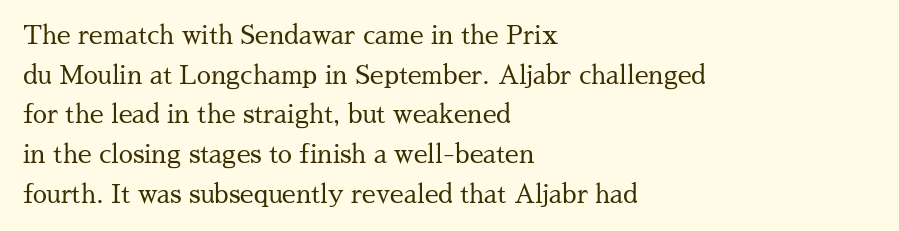
{"italic": "no", "bold": "no", "underline": "no", "align": "left", "line_spacing": "normal", "line_spacing_ratio": 1.59, "letter_spacing": "normal", "letter_spacing_em": 0.0, "glyph_px": 25}
